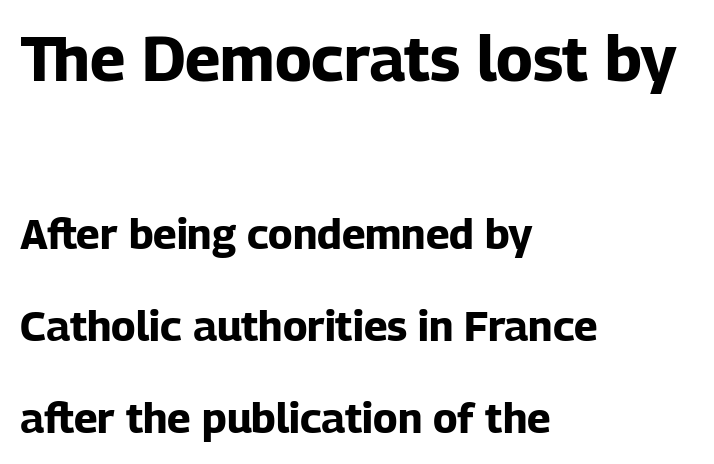
The image shows 63 px bold sans-serif type, upright; set left-aligned, loose line spacing (2.19x), normal letter spacing, not underlined; the first (top) block is 1.5x larger; low stroke contrast and a medium x-height.
